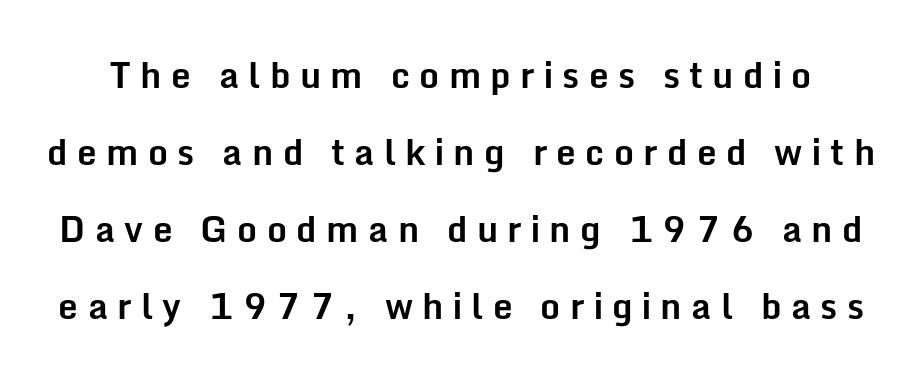
A typesetter would call this proportional, since set widths differ per character. The font's upright variant was chosen for this text. These lines stand farther apart than default settings would place them. Each row of text sits above clean, open space. Students, note that the glyphs here are deliberately spaced far apart. Is this a sans? Yes — the strokes have no serifs.
